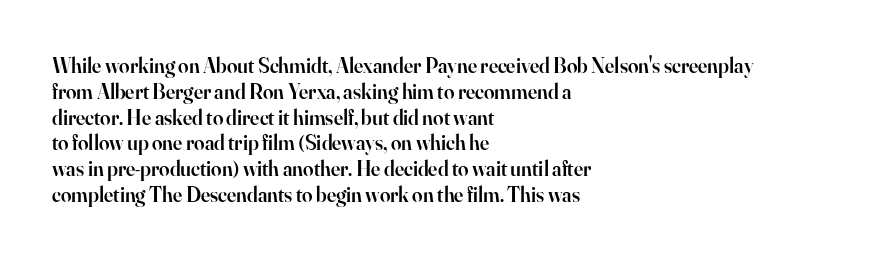
Q: Is the text bold? A: Semi-bold.
Q: Is the text italic (slanted)? A: No, it is upright.
Q: Is the text underlined? A: No.
Q: How is the paragraph aligned? A: Left-aligned.
Q: Is the spacing between letters normal or unusually wide? A: Normal.
